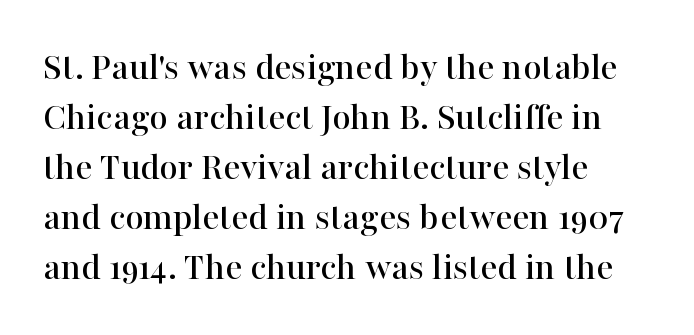
Q: Is the text italic (slanted)? A: No, it is upright.
Q: Is the typeface a serif or a sans-serif typeface? A: Serif.
Q: Is the text underlined? A: No.
Q: How is the paragraph aligned? A: Left-aligned.
Q: Is the spacing between letters normal or unusually wide? A: Normal.
Q: Is the spacing between lines tight, normal or loose? A: Normal.
Q: Width (condensed, normal, or wide)? A: Normal.
Q: Stroke contrast? A: High.
Q: x-height? A: Medium.
Q: Monospaced? A: No.
